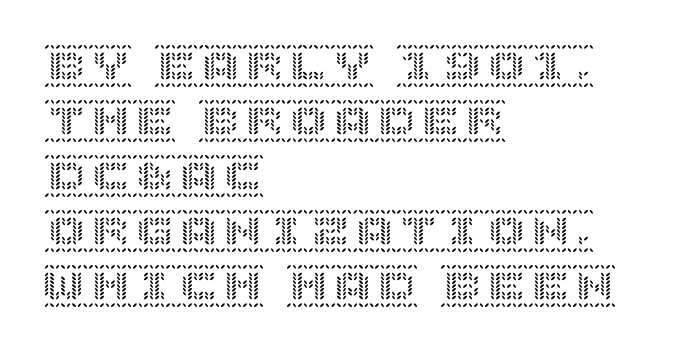
Q: Is the text italic (slanted)? A: No, it is upright.
Q: Is the text underlined? A: No.
Q: How is the paragraph aligned? A: Left-aligned.
Q: Is the spacing between letters normal or unusually wide? A: Normal.
Q: Is the spacing between lines tight, normal or loose? A: Normal.
Q: Width (condensed, normal, or wide)? A: Normal.
Q: x-height? A: Large.
